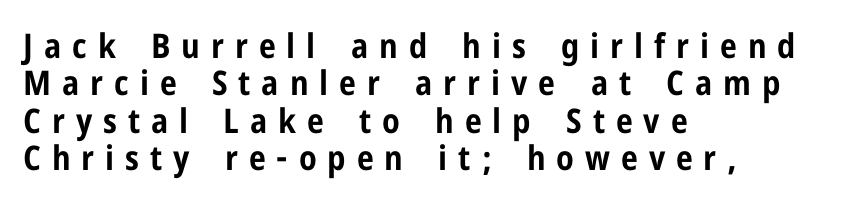
{"serif": "no", "italic": "no", "bold": "yes", "weight": "bold", "width": "condensed", "stroke_contrast": "low", "x_height": "medium", "monospaced": "no", "underline": "no", "align": "left", "line_spacing": "tight", "line_spacing_ratio": 1.1, "letter_spacing": "wide", "letter_spacing_em": 0.32, "glyph_px": 34}
